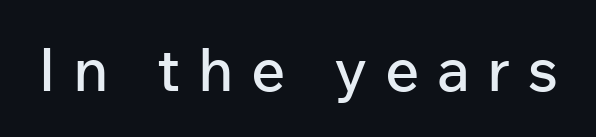
{"serif": "no", "italic": "no", "width": "normal", "stroke_contrast": "low", "x_height": "medium", "monospaced": "no", "underline": "no", "letter_spacing": "wide", "letter_spacing_em": 0.29, "glyph_px": 60}
